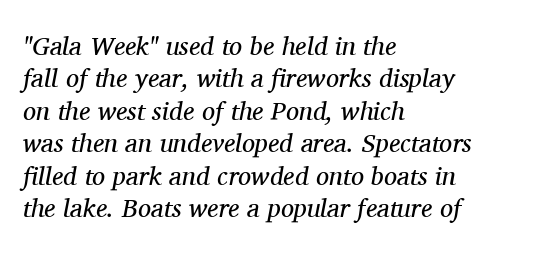
Q: Is the text bold? A: No.
Q: Is the text italic (slanted)? A: Yes, it leans right by about 11 degrees.
Q: Is the text underlined? A: No.
Q: How is the paragraph aligned? A: Left-aligned.
Q: Is the spacing between letters normal or unusually wide? A: Normal.
Q: Is the spacing between lines tight, normal or loose? A: Normal.
